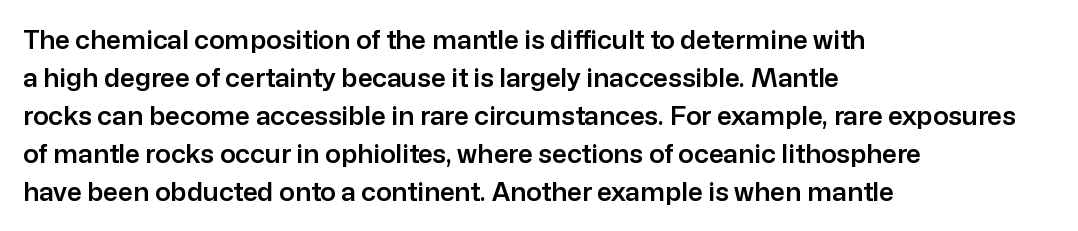
Q: Is the text italic (slanted)? A: No, it is upright.
Q: Is the text underlined? A: No.
Q: How is the paragraph aligned? A: Left-aligned.
Q: Is the spacing between letters normal or unusually wide? A: Normal.
Q: Is the spacing between lines tight, normal or loose? A: Normal.
